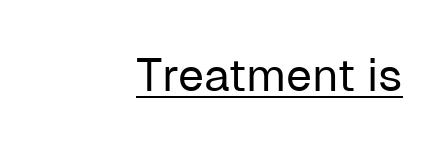
{"serif": "no", "italic": "no", "bold": "no", "weight": "regular", "width": "normal", "stroke_contrast": "low", "x_height": "medium", "monospaced": "no", "underline": "yes", "align": "right", "letter_spacing": "normal", "letter_spacing_em": 0.0, "glyph_px": 46}
